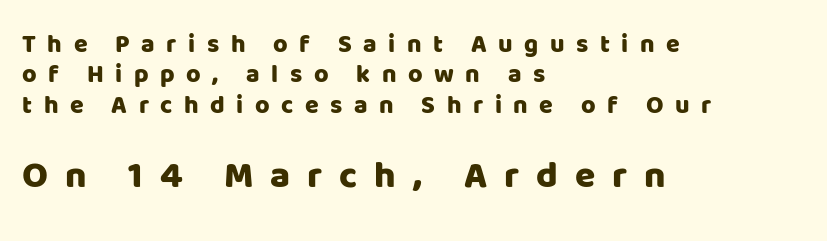
{"serif": "no", "italic": "no", "width": "normal", "stroke_contrast": "low", "x_height": "large", "monospaced": "no", "underline": "no", "align": "left", "line_spacing_ratio": 1.22, "letter_spacing": "wide", "letter_spacing_em": 0.46, "larger_block": "second", "size_ratio": 1.48, "glyph_px": 37}
